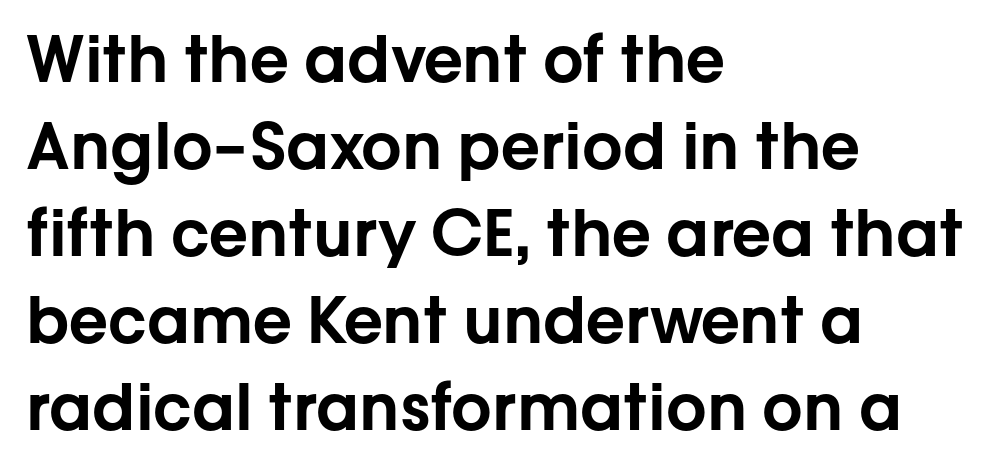
Q: Is the text italic (slanted)? A: No, it is upright.
Q: Is the typeface a serif or a sans-serif typeface? A: Sans-serif.
Q: Is the text underlined? A: No.
Q: How is the paragraph aligned? A: Left-aligned.
Q: Is the spacing between letters normal or unusually wide? A: Normal.
Q: Is the spacing between lines tight, normal or loose? A: Normal.
Q: Width (condensed, normal, or wide)? A: Normal.
Q: Stroke contrast? A: Low.
Q: x-height? A: Medium.
Q: Monospaced? A: No.
